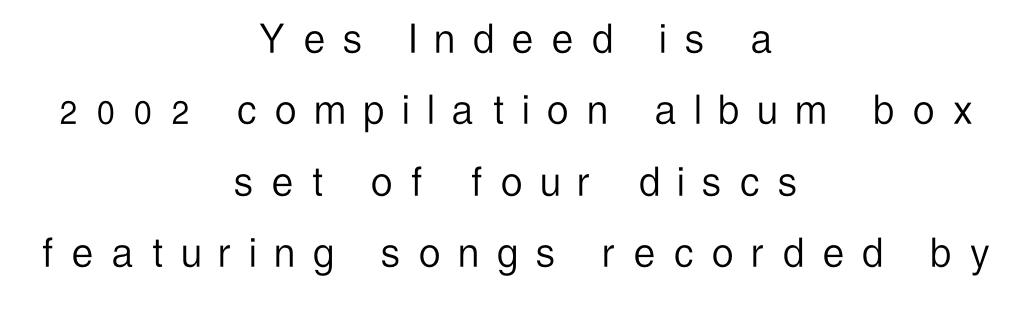
Compared with typical body copy, the letter spacing here is much looser. The strokes are not fattened; the text isn't bold. Horizontally, the lines are justified to the midpoint only. Decoration check: the copy has no underline. The type sits square on the baseline with zero lean. Notice how descenders clear the ascenders below comfortably — that's standard leading.
